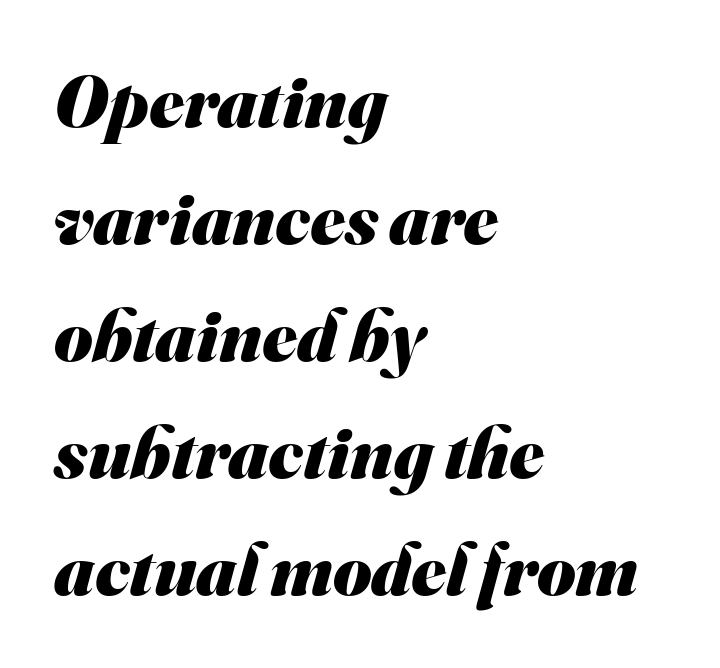
The image shows 74 px heavy sans-serif type; set left-aligned, normal line spacing (1.58x), normal letter spacing, not underlined; medium stroke contrast and a small x-height.
